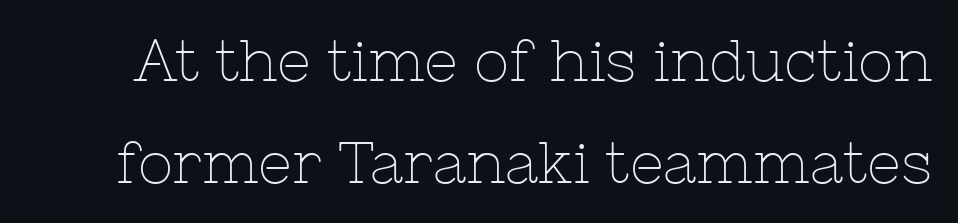
{"serif": "yes", "italic": "no", "bold": "no", "weight": "thin", "width": "normal", "stroke_contrast": "low", "x_height": "medium", "monospaced": "no", "underline": "no", "line_spacing_ratio": 1.73, "letter_spacing": "normal", "letter_spacing_em": 0.0, "glyph_px": 59}
